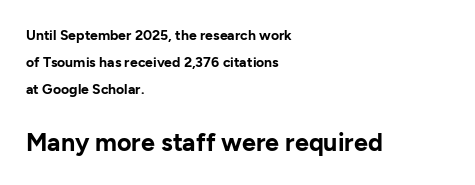
The image shows 25 px bold type, upright; set left-aligned, loose line spacing (1.94x), normal letter spacing, not underlined; the second (bottom) block is 1.79x larger.
